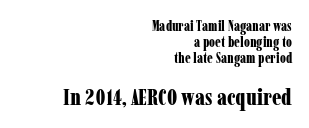
{"italic": "no", "bold": "yes", "underline": "no", "align": "right", "line_spacing": "tight", "line_spacing_ratio": 1.13, "letter_spacing": "normal", "letter_spacing_em": 0.0, "larger_block": "second", "size_ratio": 1.64, "glyph_px": 23}
